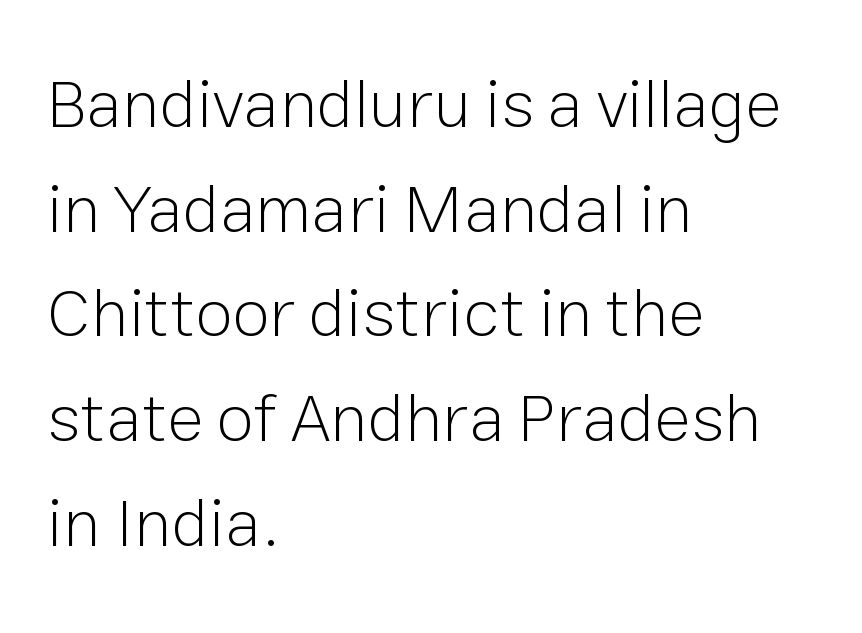
{"serif": "no", "italic": "no", "bold": "no", "weight": "light", "width": "normal", "stroke_contrast": "low", "x_height": "medium", "monospaced": "no", "underline": "no", "align": "left", "line_spacing": "normal", "line_spacing_ratio": 1.54, "letter_spacing": "normal", "letter_spacing_em": 0.0, "glyph_px": 68}
